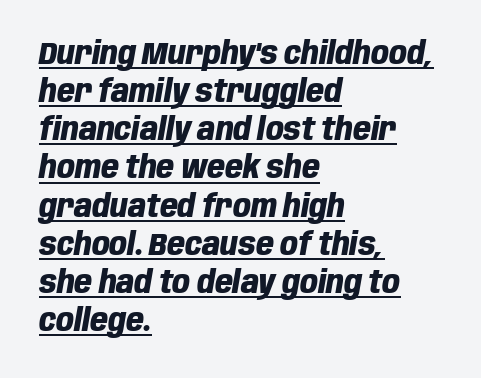
The image shows 31 px heavy, condensed type, italic (leaning right); set left-aligned, line spacing 1.23x, normal letter spacing, underlined; low stroke contrast and a large x-height.
